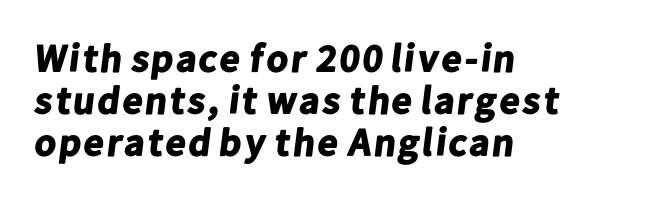
{"serif": "no", "bold": "yes", "weight": "bold", "width": "normal", "stroke_contrast": "low", "x_height": "medium", "monospaced": "no", "underline": "no", "align": "left", "line_spacing": "tight", "line_spacing_ratio": 1.08, "letter_spacing": "normal", "letter_spacing_em": 0.0, "glyph_px": 39}
